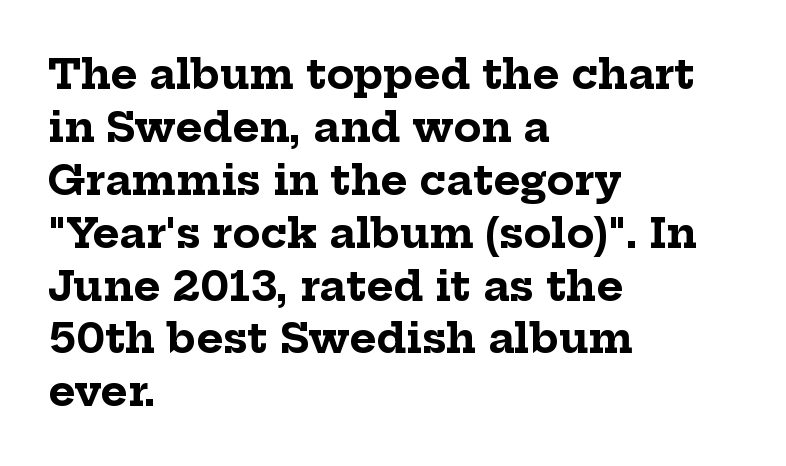
{"serif": "yes", "italic": "no", "bold": "yes", "weight": "bold", "width": "normal", "stroke_contrast": "low", "x_height": "medium", "monospaced": "no", "underline": "no", "align": "left", "line_spacing": "normal", "line_spacing_ratio": 1.29, "letter_spacing": "normal", "letter_spacing_em": 0.0, "glyph_px": 41}
